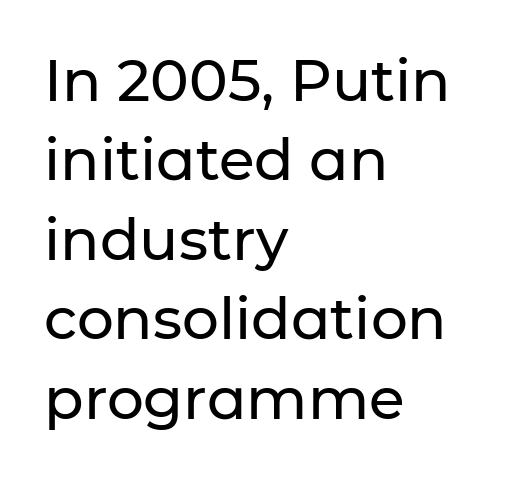
The image shows 58 px sans-serif type, upright; set left-aligned, normal line spacing (1.37x), normal letter spacing, not underlined; low stroke contrast and a medium x-height.
